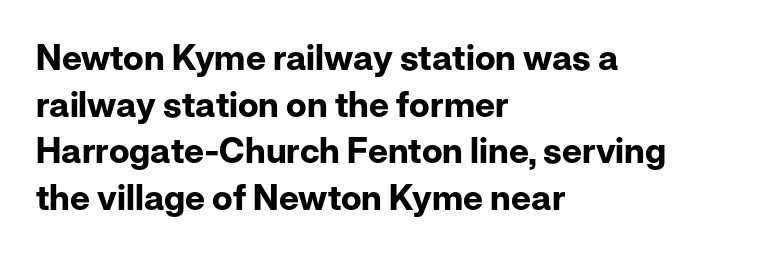
Do the characters align in a grid? No, the font is proportional. Every row of glyphs begins at an identical x-position on the left. The line-height multiplier appears to be the usual default. Descenders are the only things crossing below the line. Students, this is bold: see how much ink each stroke carries. In terms of posture, this sample is upright.
